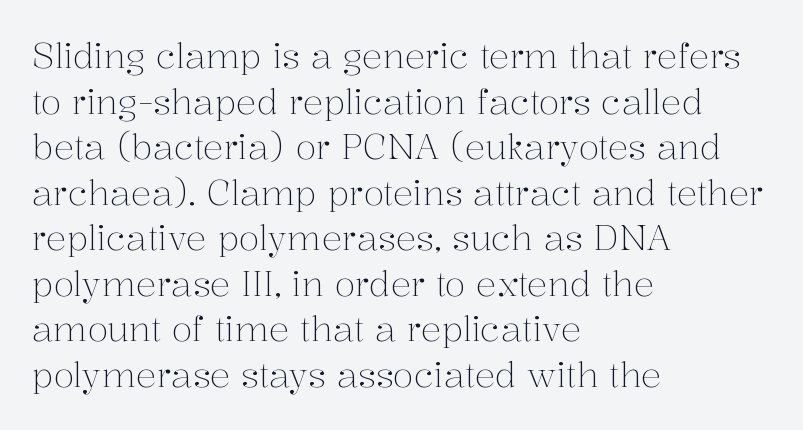
{"serif": "yes", "italic": "no", "bold": "no", "weight": "light", "width": "normal", "stroke_contrast": "medium", "x_height": "medium", "monospaced": "no", "underline": "no", "align": "left", "line_spacing": "normal", "line_spacing_ratio": 1.34, "letter_spacing": "normal", "letter_spacing_em": 0.0, "glyph_px": 34}
